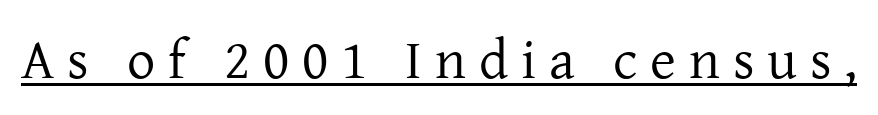
{"serif": "yes", "italic": "no", "bold": "no", "weight": "regular", "width": "normal", "stroke_contrast": "low", "x_height": "medium", "monospaced": "no", "underline": "yes", "letter_spacing": "wide", "letter_spacing_em": 0.23, "glyph_px": 56}
